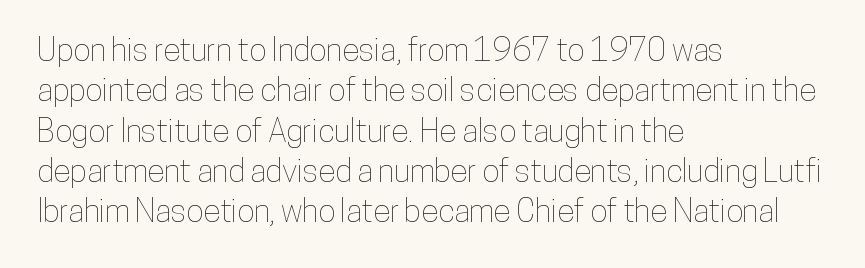
{"italic": "no", "width": "condensed", "stroke_contrast": "low", "x_height": "medium", "monospaced": "no", "underline": "no", "align": "left", "line_spacing": "normal", "line_spacing_ratio": 1.26, "letter_spacing": "normal", "letter_spacing_em": 0.0, "glyph_px": 32}
